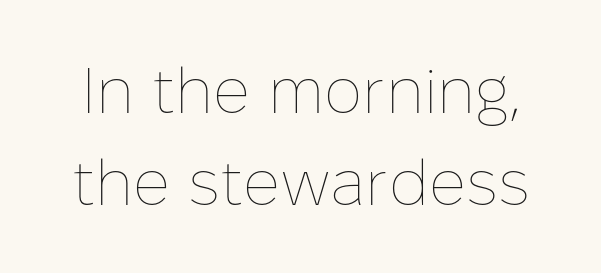
{"italic": "no", "bold": "no", "weight": "thin", "width": "normal", "stroke_contrast": "low", "x_height": "medium", "monospaced": "no", "underline": "no", "line_spacing": "normal", "line_spacing_ratio": 1.43, "letter_spacing": "normal", "letter_spacing_em": 0.0, "glyph_px": 64}
